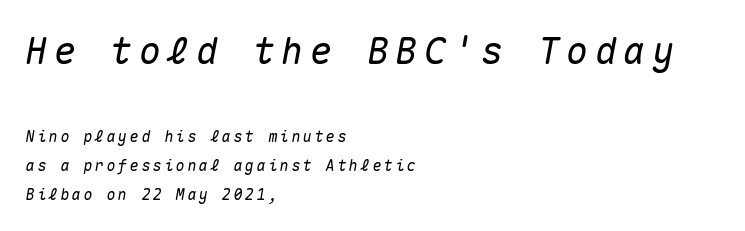
The image shows 37 px text type, italic (leaning right), monospaced; set left-aligned, loose line spacing (1.91x), not underlined; the first (top) block is 2.47x larger; medium stroke contrast and a medium x-height.
